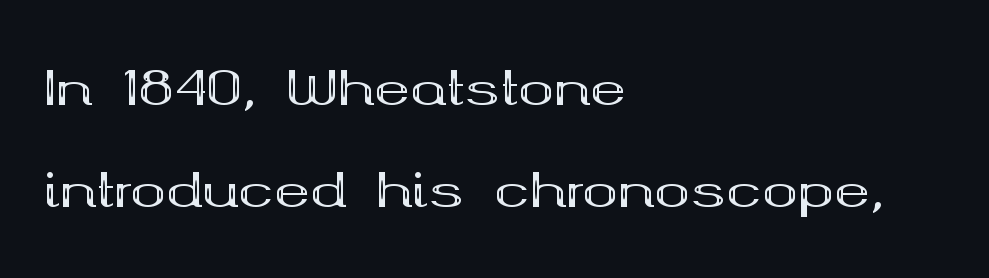
Q: Is the text bold? A: Yes.
Q: Is the text italic (slanted)? A: No, it is upright.
Q: Is the typeface a serif or a sans-serif typeface? A: Serif.
Q: Is the text underlined? A: No.
Q: How is the paragraph aligned? A: Left-aligned.
Q: Is the spacing between letters normal or unusually wide? A: Normal.
Q: Is the spacing between lines tight, normal or loose? A: Loose.
Q: Width (condensed, normal, or wide)? A: Wide.
Q: Stroke contrast? A: Medium.
Q: x-height? A: Medium.
Q: Monospaced? A: No.
